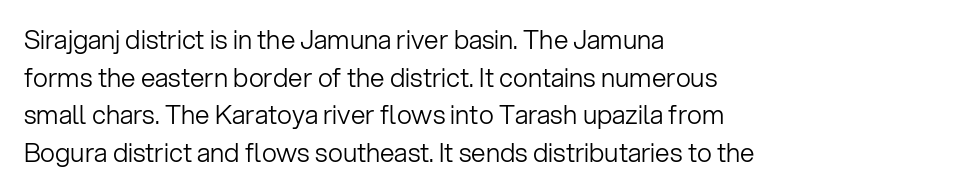
Q: Is the text bold? A: No.
Q: Is the text italic (slanted)? A: No, it is upright.
Q: Is the text underlined? A: No.
Q: How is the paragraph aligned? A: Left-aligned.
Q: Is the spacing between letters normal or unusually wide? A: Normal.
Q: Is the spacing between lines tight, normal or loose? A: Normal.
